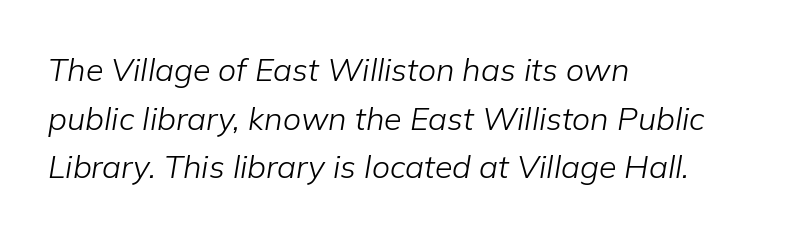
{"italic": "yes", "lean": "right", "slant_degrees": 9, "bold": "no", "weight": "light", "width": "normal", "stroke_contrast": "low", "x_height": "medium", "monospaced": "no", "underline": "no", "align": "left", "line_spacing": "normal", "line_spacing_ratio": 1.52, "letter_spacing": "normal", "letter_spacing_em": 0.0, "glyph_px": 32}
